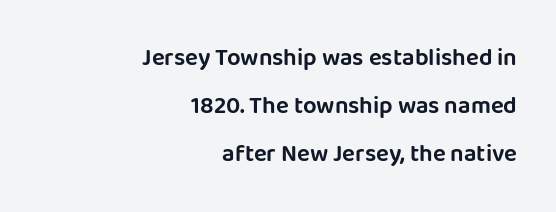
Q: Is the text italic (slanted)? A: No, it is upright.
Q: Is the text underlined? A: No.
Q: How is the paragraph aligned? A: Right-aligned.
Q: Is the spacing between letters normal or unusually wide? A: Normal.
Q: Is the spacing between lines tight, normal or loose? A: Loose.
